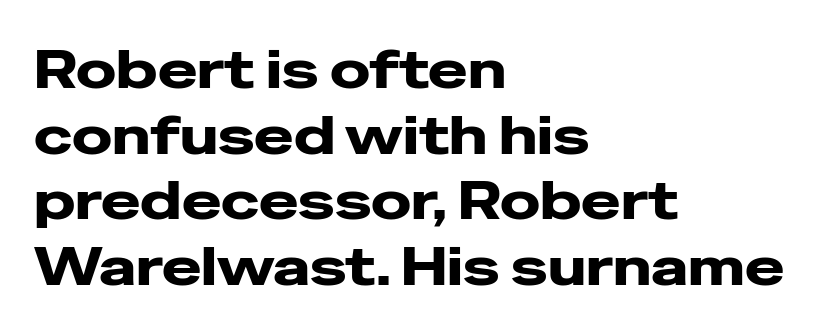
The image shows 53 px wide sans-serif type, upright; set left-aligned, line spacing 1.24x, normal letter spacing, not underlined; low stroke contrast and a medium x-height.
